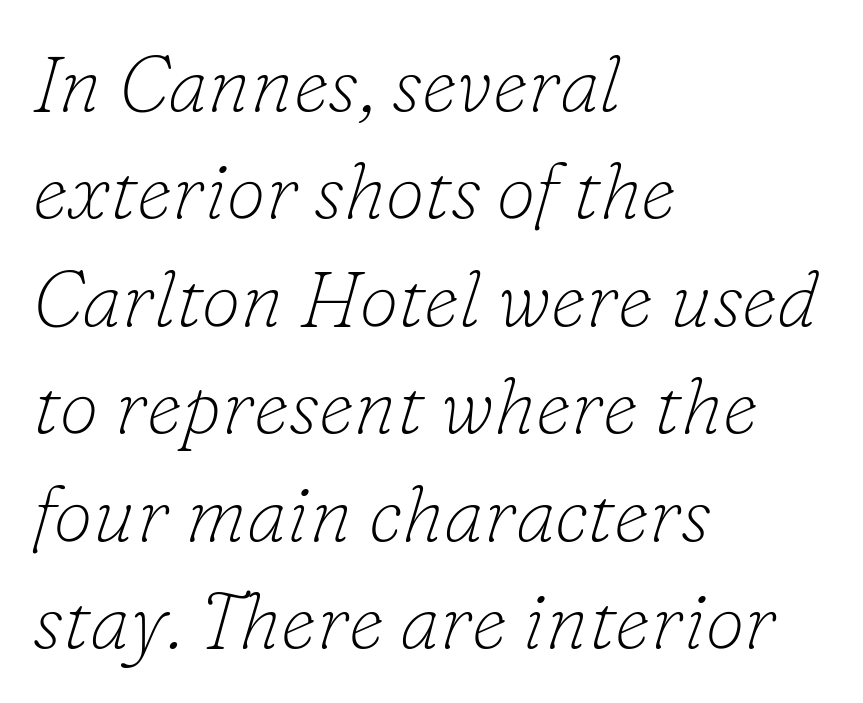
Q: Is the text bold? A: No.
Q: Is the text italic (slanted)? A: Yes, it leans right by about 16 degrees.
Q: Is the typeface a serif or a sans-serif typeface? A: Serif.
Q: Is the text underlined? A: No.
Q: How is the paragraph aligned? A: Left-aligned.
Q: Is the spacing between letters normal or unusually wide? A: Normal.
Q: Is the spacing between lines tight, normal or loose? A: Normal.
Q: Width (condensed, normal, or wide)? A: Normal.
Q: Stroke contrast? A: Low.
Q: x-height? A: Small.
Q: Monospaced? A: No.
